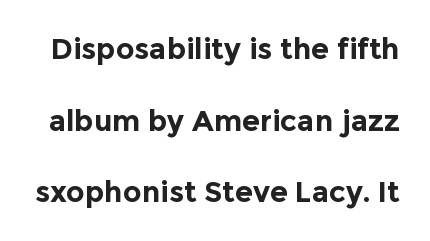
The image shows 29 px bold sans-serif type, upright; set loose line spacing (2.47x), normal letter spacing, not underlined; a medium x-height.
